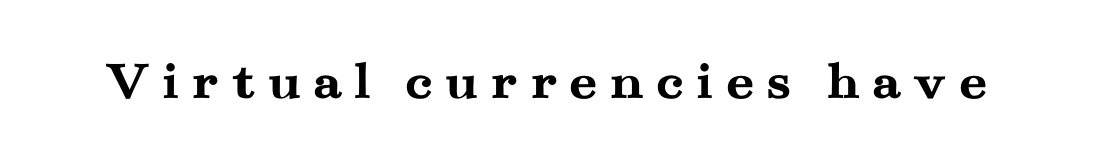
{"serif": "yes", "italic": "no", "bold": "yes", "weight": "semibold", "width": "wide", "stroke_contrast": "medium", "x_height": "small", "monospaced": "no", "underline": "no", "letter_spacing": "wide", "letter_spacing_em": 0.2, "glyph_px": 56}
